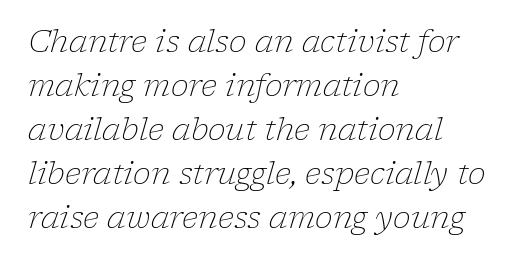
If you measured baseline to baseline, you'd find a middling distance. Character widths vary here, with narrow letters taking less room than wide ones. Typeset ragged right — the left edge is the straight one. In terms of letterform style, serifs are clearly present.
